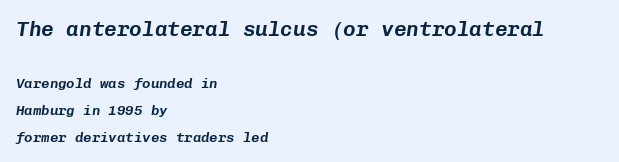
{"italic": "yes", "lean": "right", "slant_degrees": 8, "underline": "no", "align": "left", "line_spacing": "loose", "line_spacing_ratio": 1.94, "letter_spacing": "normal", "letter_spacing_em": 0.0, "larger_block": "first", "size_ratio": 1.5, "glyph_px": 21}
